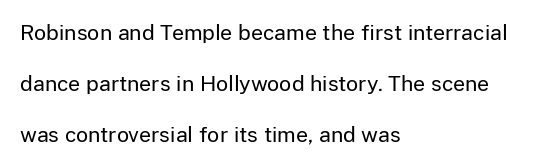
The letters stand straight up with perfectly vertical stems. Glyph-to-glyph distance matches everyday printed text. Just letters on the line, the space beneath them empty. Bold? No — there's no thickening of the strokes. The block of text is sparse from top to bottom, with ample space between rows. Alignment: flush left.
